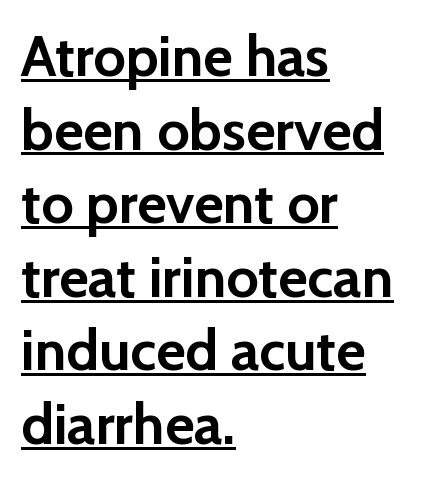
Q: Is the text bold? A: Yes.
Q: Is the text italic (slanted)? A: No, it is upright.
Q: Is the typeface a serif or a sans-serif typeface? A: Sans-serif.
Q: Is the text underlined? A: Yes.
Q: How is the paragraph aligned? A: Left-aligned.
Q: Is the spacing between letters normal or unusually wide? A: Normal.
Q: Is the spacing between lines tight, normal or loose? A: Normal.
Q: Width (condensed, normal, or wide)? A: Normal.
Q: Stroke contrast? A: Low.
Q: x-height? A: Medium.
Q: Monospaced? A: No.
